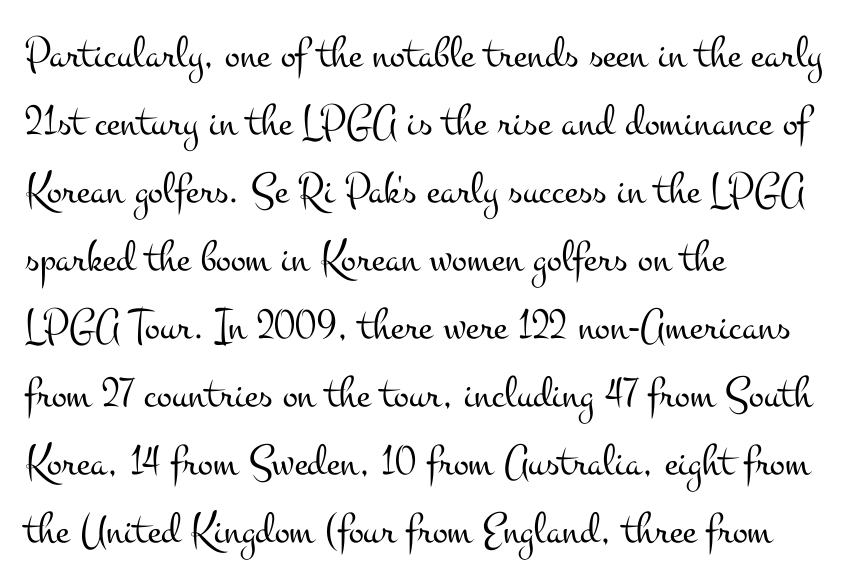
Varying glyph widths throughout — classic text-font behaviour. Heft: none added — not bold. These lines stack with their left ends in a neat column. You can tell from the footed stems that serif type was used.
